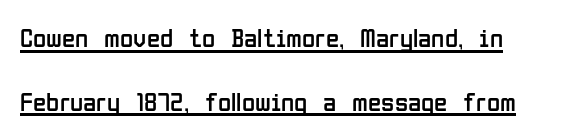
Q: Is the text bold? A: No.
Q: Is the text italic (slanted)? A: No, it is upright.
Q: Is the text underlined? A: Yes.
Q: Is the spacing between letters normal or unusually wide? A: Normal.
Q: Is the spacing between lines tight, normal or loose? A: Loose.
